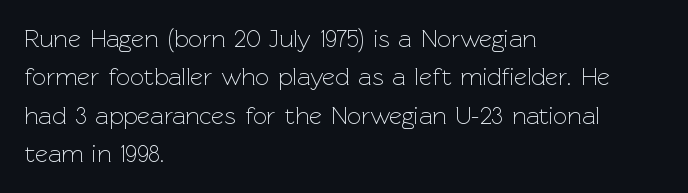
{"italic": "no", "bold": "no", "underline": "no", "align": "left", "line_spacing": "normal", "line_spacing_ratio": 1.54, "letter_spacing": "normal", "letter_spacing_em": 0.0, "glyph_px": 25}
